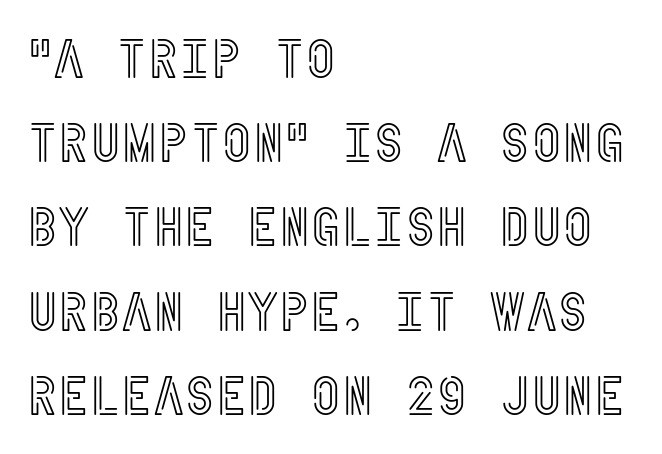
{"italic": "no", "width": "condensed", "x_height": "large", "underline": "no", "align": "left", "line_spacing": "normal", "line_spacing_ratio": 1.56, "letter_spacing": "normal", "letter_spacing_em": 0.0, "glyph_px": 54}
